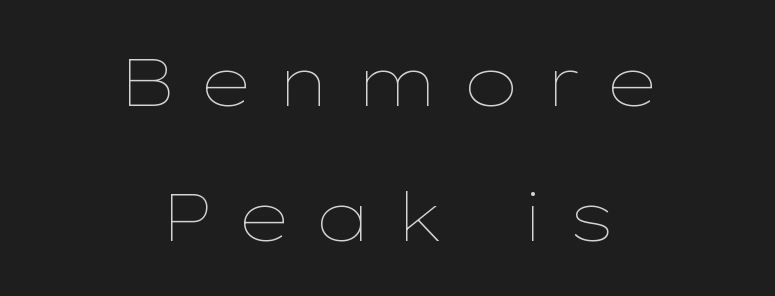
The image shows 68 px thin, wide type, upright; set centered, loose line spacing (1.98x), unusually wide letter spacing (+0.33 em), not underlined; low stroke contrast and a medium x-height.
